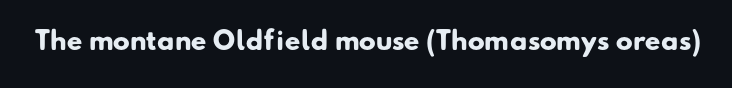
Q: Is the text bold? A: Yes.
Q: Is the text underlined? A: No.
Q: Is the spacing between letters normal or unusually wide? A: Normal.
